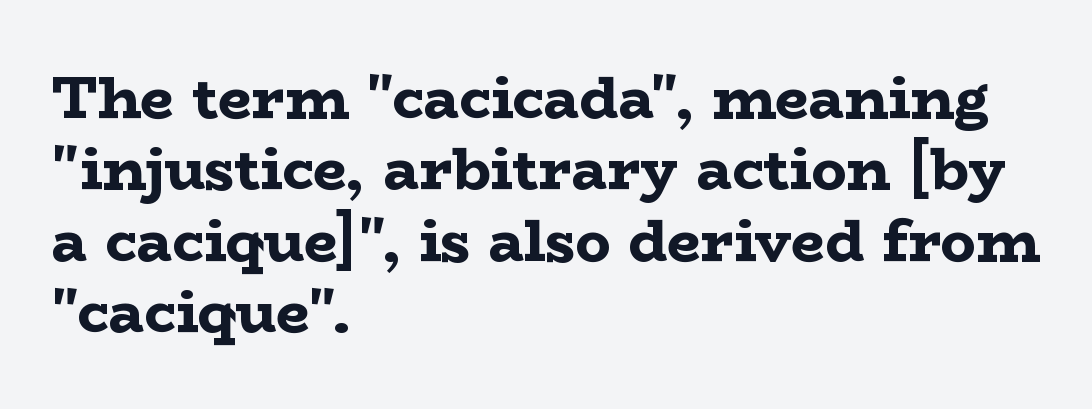
{"serif": "yes", "italic": "no", "bold": "yes", "weight": "bold", "width": "wide", "stroke_contrast": "low", "x_height": "medium", "monospaced": "no", "underline": "no", "align": "left", "line_spacing_ratio": 1.21, "letter_spacing": "normal", "letter_spacing_em": 0.0, "glyph_px": 59}
